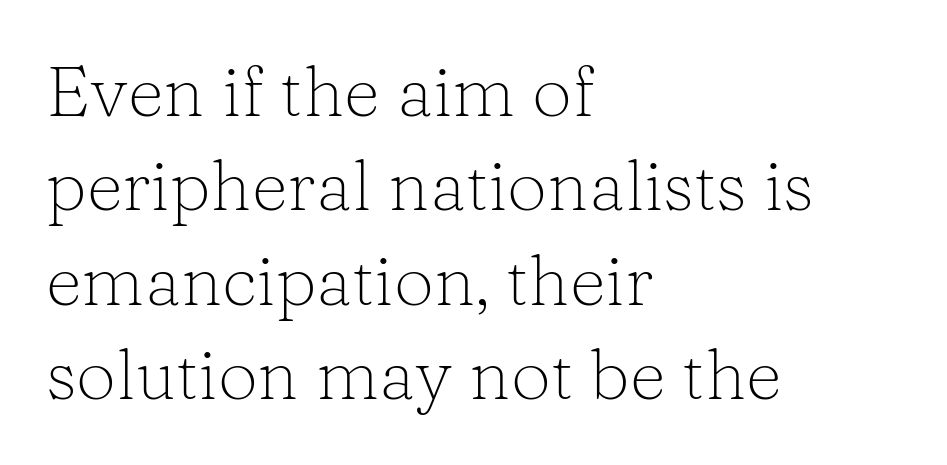
The image shows 71 px light serif type, upright; set left-aligned, normal line spacing (1.33x), normal letter spacing, not underlined; low stroke contrast and a medium x-height.
